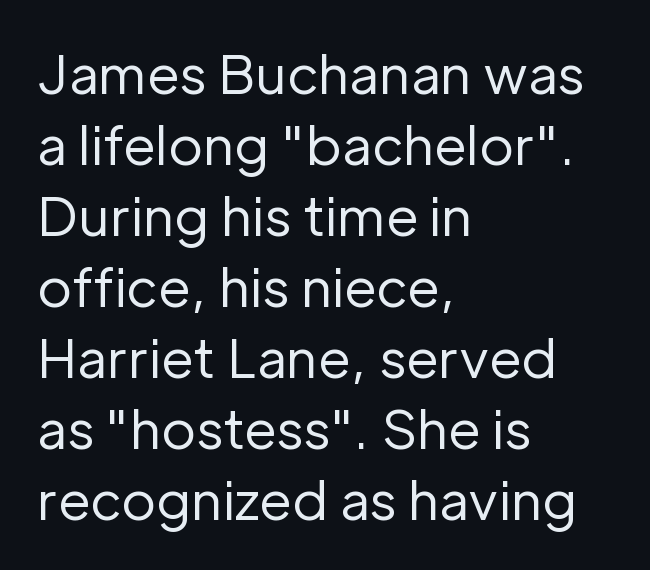
The image shows 53 px regular-weight sans-serif type, upright; set left-aligned, normal line spacing (1.34x), normal letter spacing, not underlined; low stroke contrast and a medium x-height.
